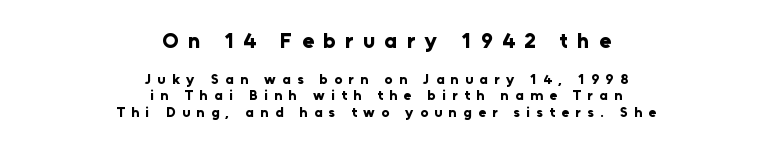
Character size in the leading block exceeds that of the trailing block. These words are printed bold, with thick strokes throughout. Centered paragraph, ragged on both sides. Plain, unruled lines of type. Loose tracking; the words dissolve into strings of separated letters.
